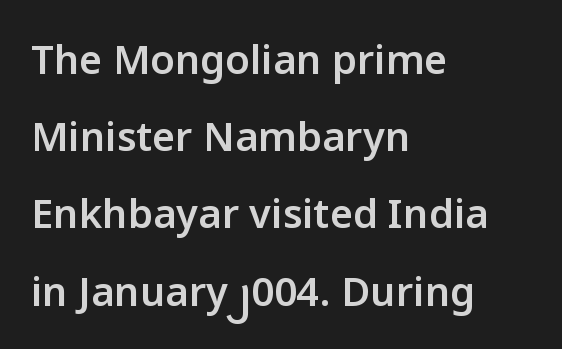
The image shows 40 px semibold sans-serif type, upright; set left-aligned, loose line spacing (1.93x), normal letter spacing, not underlined; low stroke contrast and a medium x-height.
